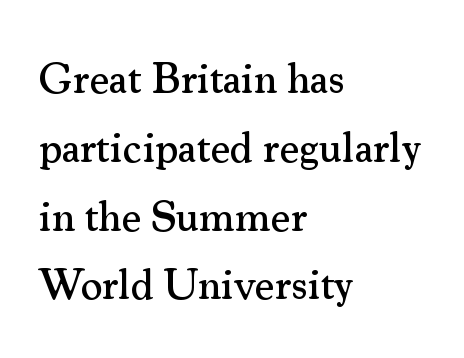
{"serif": "yes", "italic": "no", "width": "normal", "stroke_contrast": "medium", "x_height": "small", "monospaced": "no", "underline": "no", "align": "left", "line_spacing": "normal", "line_spacing_ratio": 1.6, "letter_spacing": "normal", "letter_spacing_em": 0.0, "glyph_px": 43}
